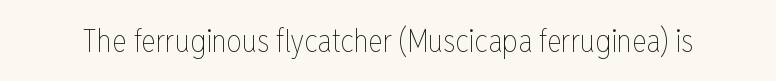
Stem width sits at or under what a default text font uses. Each row of text sits above clean, open space. Proportional: the letters do not fall into vertical columns. The line texture is even and compact thanks to regular tracking. Notice how the stems are strictly vertical — no italics here.
